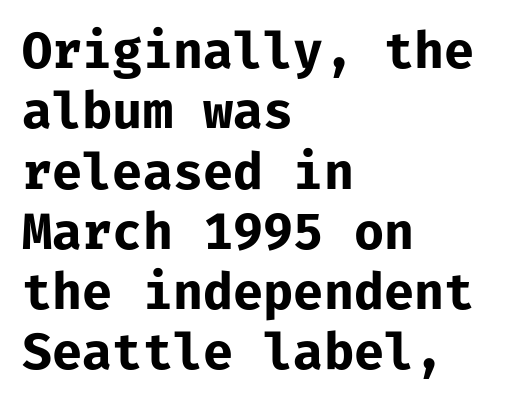
{"serif": "no", "italic": "no", "bold": "yes", "weight": "bold", "width": "normal", "stroke_contrast": "low", "x_height": "medium", "monospaced": "yes", "underline": "no", "align": "left", "line_spacing_ratio": 1.23, "letter_spacing": "normal", "letter_spacing_em": 0.0, "glyph_px": 49}
